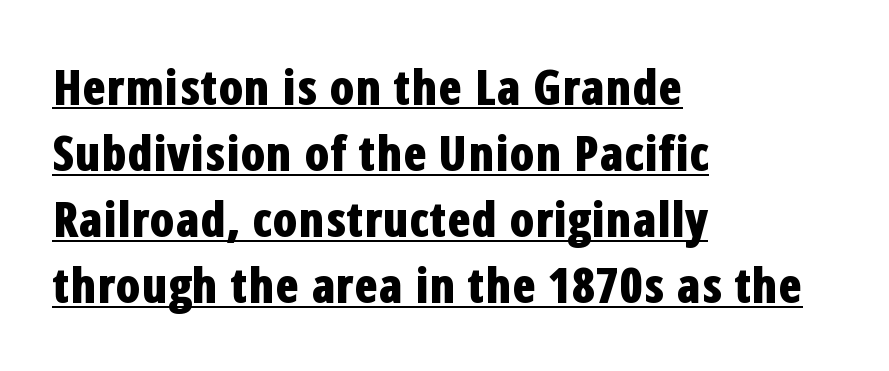
Q: Is the text bold? A: Yes.
Q: Is the text italic (slanted)? A: No, it is upright.
Q: Is the typeface a serif or a sans-serif typeface? A: Sans-serif.
Q: Is the text underlined? A: Yes.
Q: How is the paragraph aligned? A: Left-aligned.
Q: Is the spacing between letters normal or unusually wide? A: Normal.
Q: Is the spacing between lines tight, normal or loose? A: Normal.
Q: Width (condensed, normal, or wide)? A: Condensed.
Q: Stroke contrast? A: Low.
Q: x-height? A: Medium.
Q: Monospaced? A: No.
